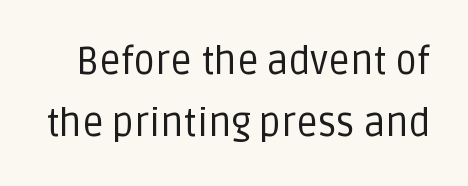
{"serif": "no", "italic": "no", "bold": "no", "weight": "regular", "width": "normal", "stroke_contrast": "low", "x_height": "large", "monospaced": "no", "underline": "no", "line_spacing": "normal", "line_spacing_ratio": 1.62, "letter_spacing": "normal", "letter_spacing_em": 0.0, "glyph_px": 38}
